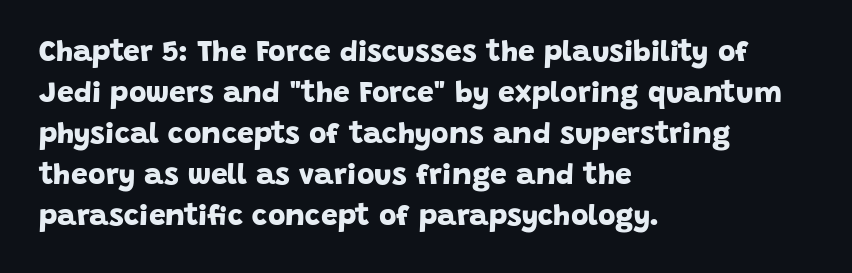
Is the letter spacing exaggerated? No — it looks like the ordinary default. Does the copy run flush right? No — it runs flush left. Chunky letters — that's bold for sure. These lines sit exactly where default settings would place them.
